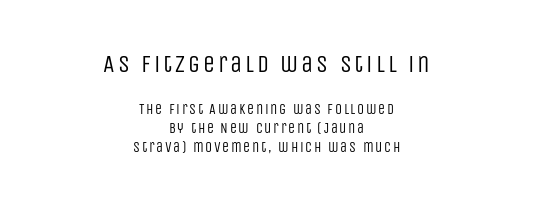
Q: Is the text bold? A: No.
Q: Is the text italic (slanted)? A: No, it is upright.
Q: Is the text underlined? A: No.
Q: How is the paragraph aligned? A: Centered.
Q: Is the spacing between lines tight, normal or loose? A: Normal.
Q: Which block of text is set in a larger size, the first (top) or the second (bottom)? A: The first (top) one.
